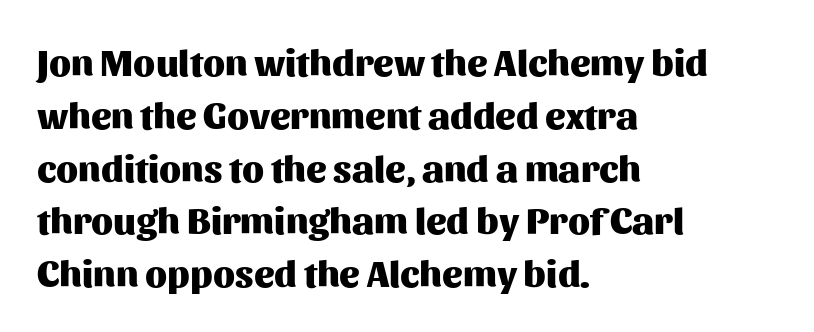
The image shows 38 px heavy sans-serif type, upright; set left-aligned, normal line spacing (1.39x), normal letter spacing, not underlined; medium stroke contrast and a medium x-height.
